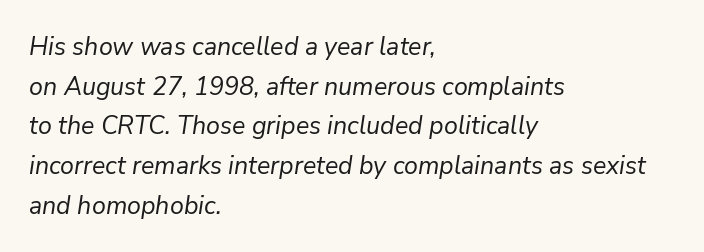
Q: Is the text bold? A: No.
Q: Is the text italic (slanted)? A: Yes, it leans right by about 9 degrees.
Q: Is the text underlined? A: No.
Q: How is the paragraph aligned? A: Left-aligned.
Q: Is the spacing between letters normal or unusually wide? A: Normal.
Q: Is the spacing between lines tight, normal or loose? A: Normal.
